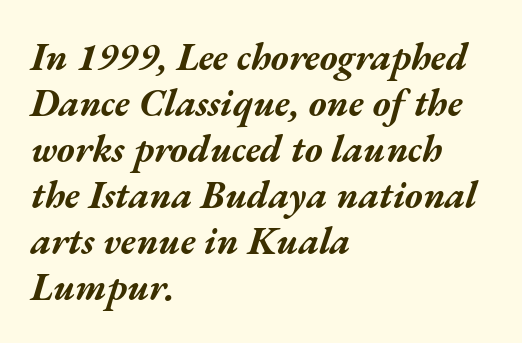
Q: Is the text bold? A: Yes.
Q: Is the text italic (slanted)? A: Yes, it leans right by about 17 degrees.
Q: Is the text underlined? A: No.
Q: How is the paragraph aligned? A: Left-aligned.
Q: Is the spacing between letters normal or unusually wide? A: Normal.
Q: Width (condensed, normal, or wide)? A: Wide.
Q: Stroke contrast? A: Medium.
Q: x-height? A: Medium.
Q: Monospaced? A: No.
